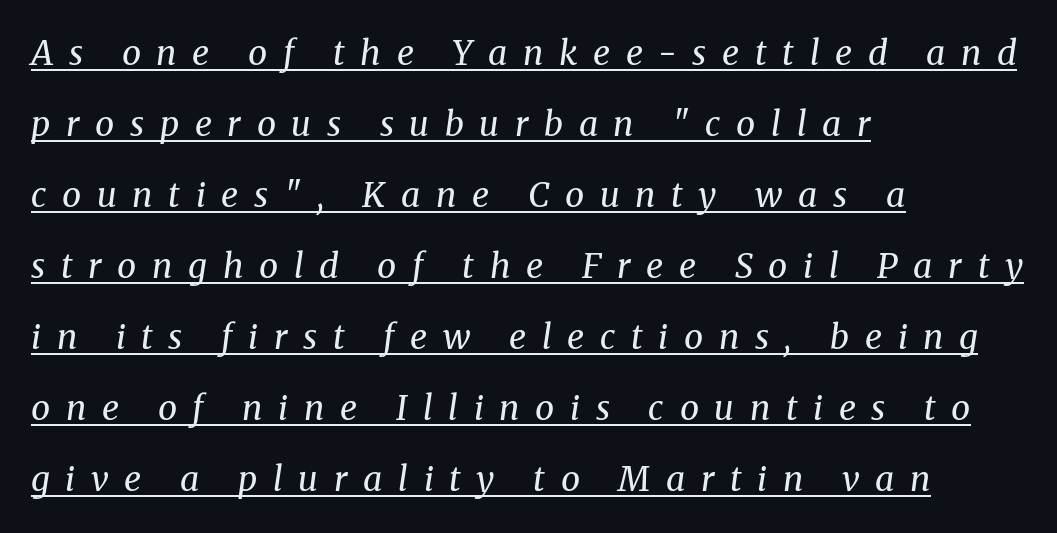
{"serif": "yes", "italic": "yes", "lean": "right", "slant_degrees": 8, "bold": "no", "weight": "regular", "width": "normal", "stroke_contrast": "medium", "x_height": "medium", "monospaced": "no", "underline": "yes", "align": "left", "line_spacing": "loose", "line_spacing_ratio": 2.09, "letter_spacing": "wide", "letter_spacing_em": 0.46, "glyph_px": 34}
